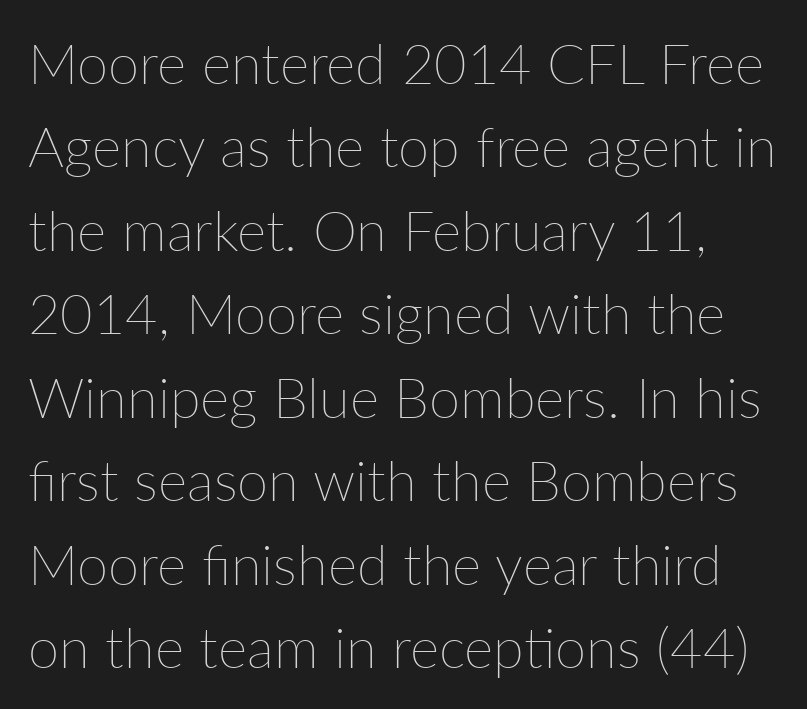
Each new line begins a customary step beneath the previous one. Only glyphs here, with clear space below each row. Posture: straight, roman, zero tilt. The face used here is proportionally spaced, like ordinary book or web type. Vertical stems look standard width or narrower in stroke. Compared with typical body copy, the letter spacing here is the same.
